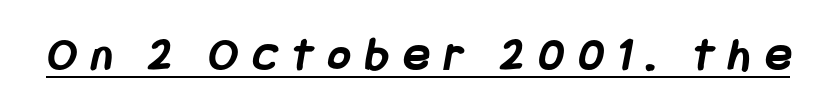
The image shows 48 px semibold, condensed sans-serif type; set unusually wide letter spacing (+0.32 em), underlined; low stroke contrast and a large x-height.
